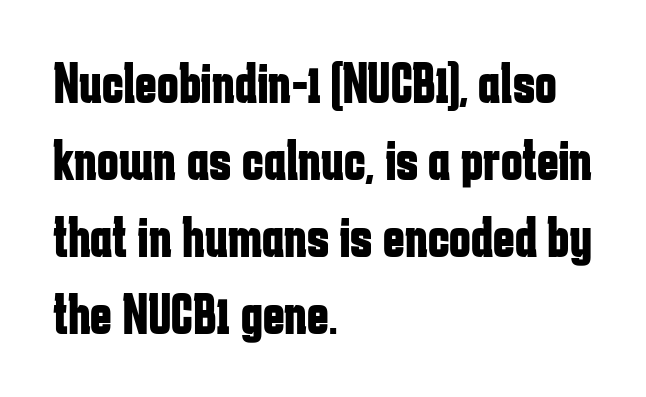
Q: Is the text bold? A: Yes.
Q: Is the text italic (slanted)? A: No, it is upright.
Q: Is the typeface a serif or a sans-serif typeface? A: Sans-serif.
Q: Is the text underlined? A: No.
Q: How is the paragraph aligned? A: Left-aligned.
Q: Is the spacing between letters normal or unusually wide? A: Normal.
Q: Is the spacing between lines tight, normal or loose? A: Normal.
Q: Width (condensed, normal, or wide)? A: Condensed.
Q: Stroke contrast? A: Low.
Q: x-height? A: Medium.
Q: Monospaced? A: No.
